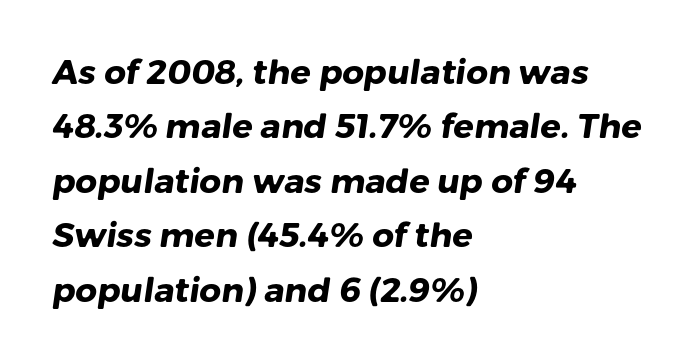
Vertically, the passage feels balanced, rows spaced as you'd expect. The text was rendered using a sans face with plain stroke endings. The gap between lines stays unmarked. The typesetter chose a ragged-right arrangement here. Letter spacing: default.
